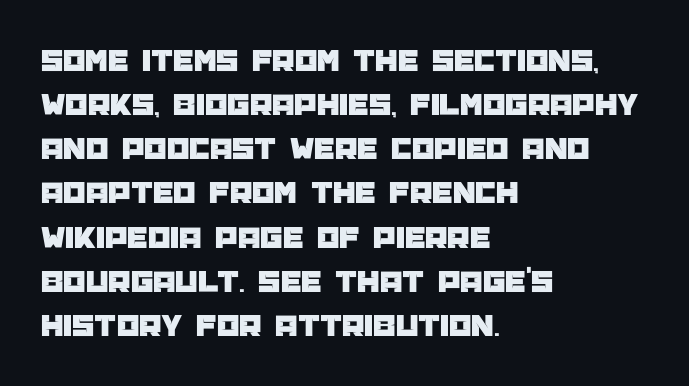
{"serif": "no", "italic": "no", "width": "normal", "stroke_contrast": "low", "x_height": "large", "monospaced": "no", "underline": "no", "align": "left", "line_spacing": "normal", "line_spacing_ratio": 1.38, "letter_spacing": "normal", "letter_spacing_em": 0.0, "glyph_px": 32}
